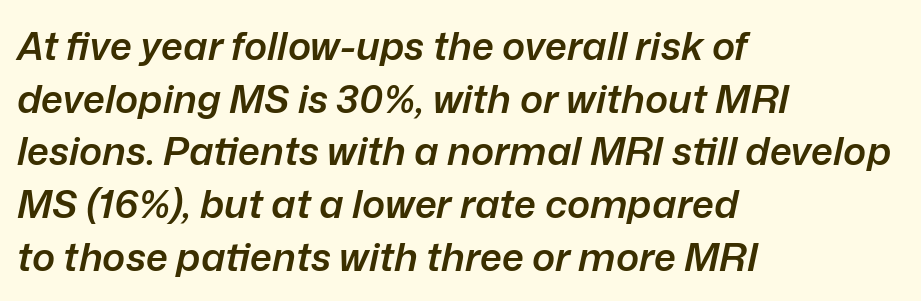
Q: Is the text bold? A: Semi-bold.
Q: Is the text italic (slanted)? A: Yes, it leans right by about 12 degrees.
Q: Is the text underlined? A: No.
Q: How is the paragraph aligned? A: Left-aligned.
Q: Is the spacing between letters normal or unusually wide? A: Normal.
Q: Is the spacing between lines tight, normal or loose? A: Normal.
Q: Width (condensed, normal, or wide)? A: Normal.
Q: Stroke contrast? A: Low.
Q: x-height? A: Medium.
Q: Monospaced? A: No.
